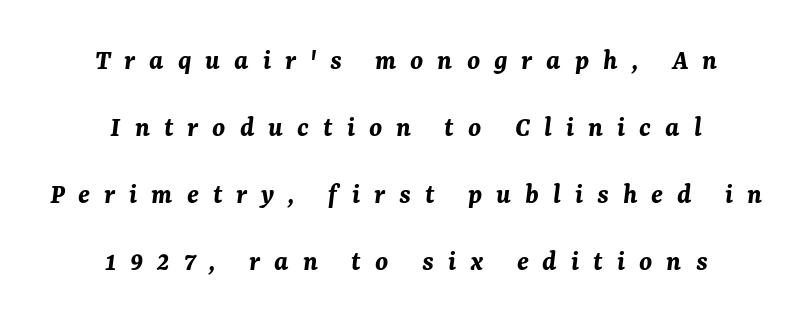
Q: Is the text bold? A: Yes.
Q: Is the text italic (slanted)? A: Yes, it leans right by about 7 degrees.
Q: Is the text underlined? A: No.
Q: How is the paragraph aligned? A: Centered.
Q: Is the spacing between letters normal or unusually wide? A: Unusually wide.
Q: Is the spacing between lines tight, normal or loose? A: Loose.
Q: Width (condensed, normal, or wide)? A: Normal.
Q: Stroke contrast? A: Medium.
Q: x-height? A: Medium.
Q: Monospaced? A: No.
